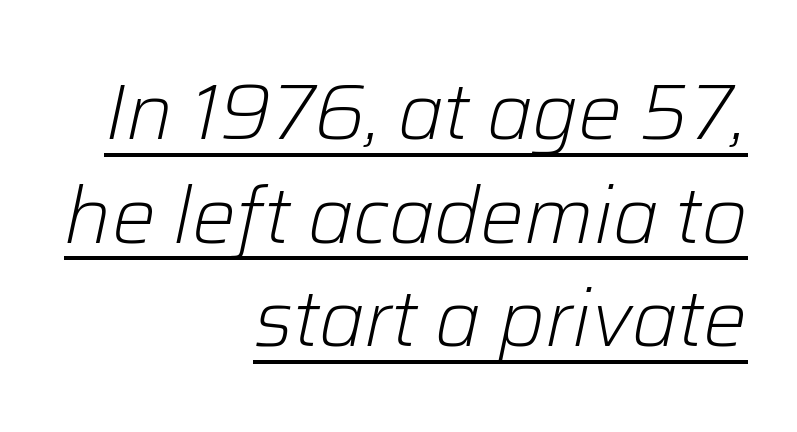
Q: Is the text bold? A: No.
Q: Is the text italic (slanted)? A: Yes, it leans right by about 12 degrees.
Q: Is the text underlined? A: Yes.
Q: How is the paragraph aligned? A: Right-aligned.
Q: Is the spacing between letters normal or unusually wide? A: Normal.
Q: Is the spacing between lines tight, normal or loose? A: Normal.
Q: Width (condensed, normal, or wide)? A: Normal.
Q: Stroke contrast? A: Low.
Q: x-height? A: Medium.
Q: Monospaced? A: No.
